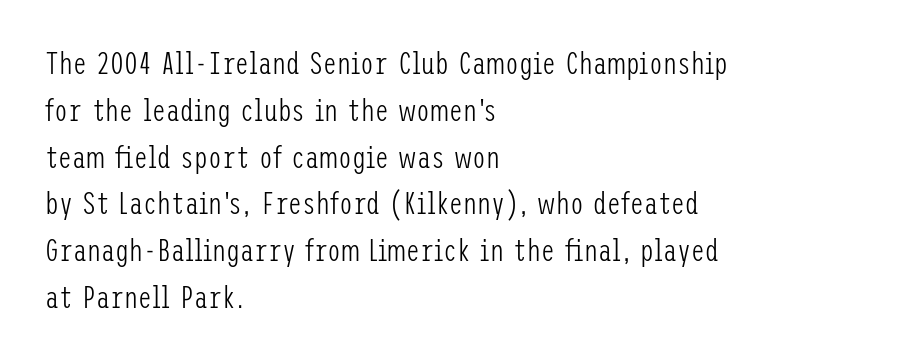
Q: Is the text bold? A: No.
Q: Is the text italic (slanted)? A: No, it is upright.
Q: Is the typeface a serif or a sans-serif typeface? A: Sans-serif.
Q: Is the text underlined? A: No.
Q: How is the paragraph aligned? A: Left-aligned.
Q: Is the spacing between letters normal or unusually wide? A: Normal.
Q: Is the spacing between lines tight, normal or loose? A: Normal.
Q: Width (condensed, normal, or wide)? A: Condensed.
Q: Stroke contrast? A: Low.
Q: x-height? A: Medium.
